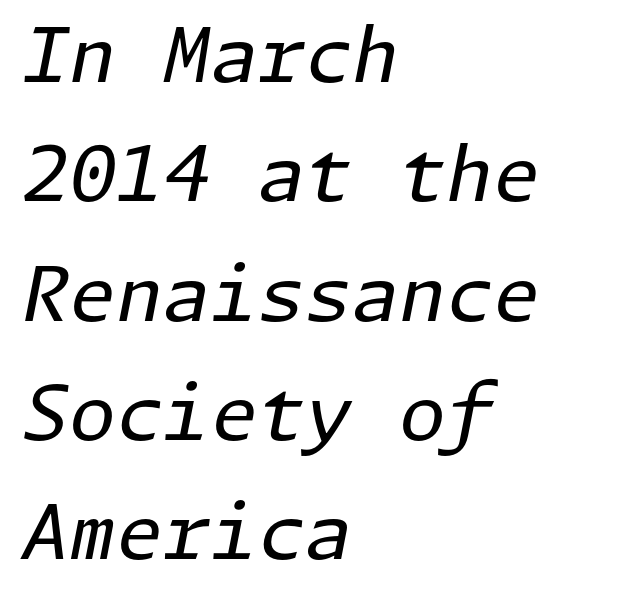
{"italic": "yes", "lean": "right", "slant_degrees": 11, "bold": "no", "weight": "regular", "width": "normal", "stroke_contrast": "low", "x_height": "medium", "underline": "no", "align": "left", "line_spacing": "normal", "line_spacing_ratio": 1.57, "letter_spacing": "normal", "letter_spacing_em": 0.0, "glyph_px": 76}
